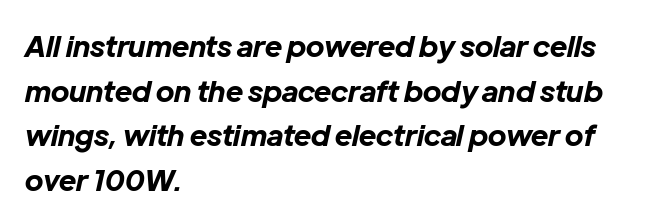
The tracking reads as untouched default to a designer's eye. Every row of glyphs begins at an identical x-position on the left. The rows are spaced the way most documents space them. Here the designer chose a conventional face with non-uniform glyph widths. Check under the words: just untouched page. The rendering applies a slant to the glyphs.
